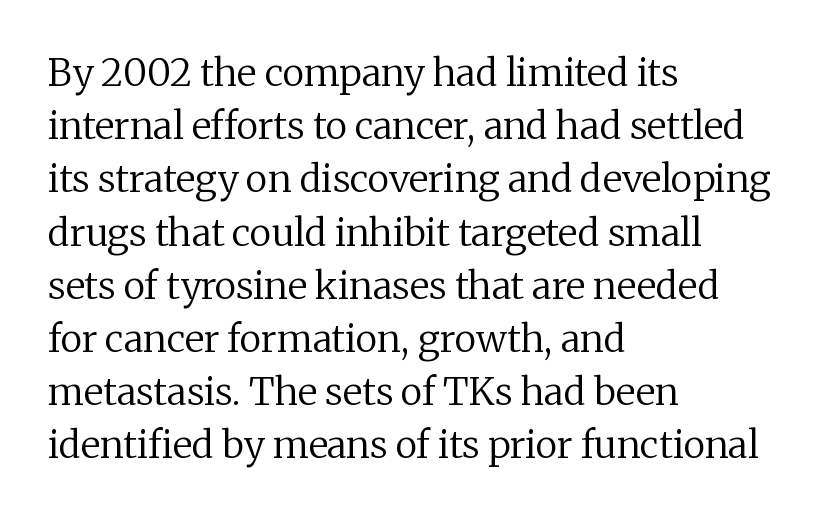
{"serif": "yes", "italic": "no", "bold": "no", "weight": "regular", "width": "normal", "stroke_contrast": "medium", "x_height": "medium", "monospaced": "no", "underline": "no", "align": "left", "line_spacing": "normal", "line_spacing_ratio": 1.4, "letter_spacing": "normal", "letter_spacing_em": 0.0, "glyph_px": 38}
